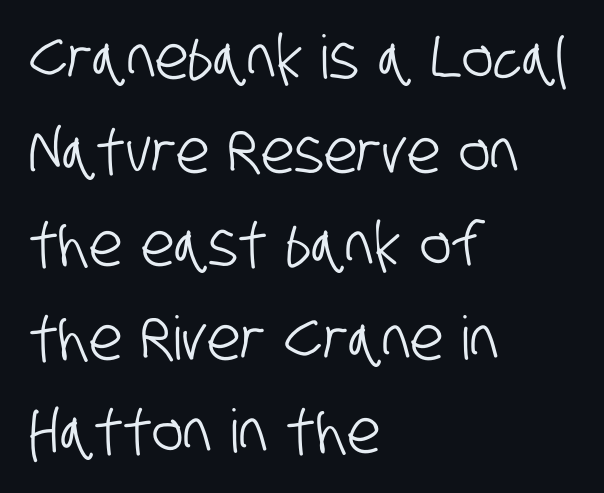
The image shows 60 px condensed sans-serif type; set left-aligned, normal line spacing (1.56x), normal letter spacing, not underlined; low stroke contrast and a large x-height.
